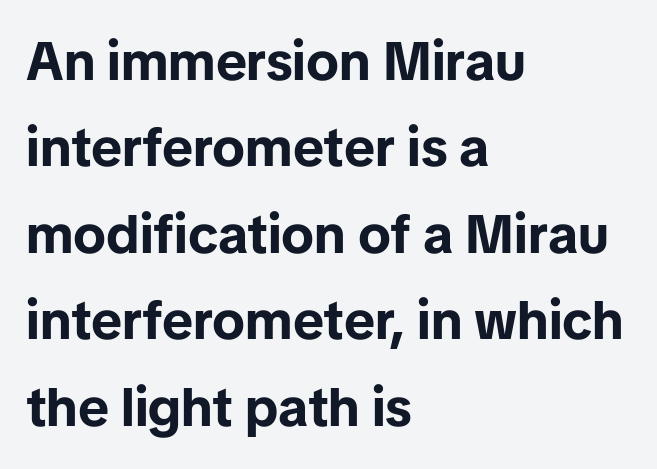
Observe the ordinary spacing: letters are neighbours, not strangers. Strong, thick strokes mark this as bold type. The lettering holds an erect, upright posture throughout. You can tell from the bare stems that sans-serif type was used. Varying glyph widths throughout — classic text-font behaviour.
